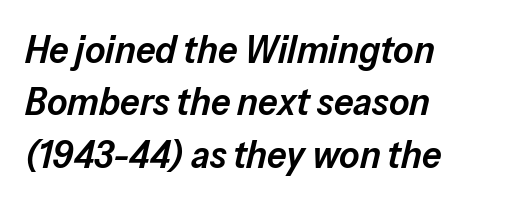
Q: Is the text bold? A: Semi-bold.
Q: Is the text italic (slanted)? A: Yes, it leans right by about 13 degrees.
Q: Is the text underlined? A: No.
Q: How is the paragraph aligned? A: Left-aligned.
Q: Is the spacing between letters normal or unusually wide? A: Normal.
Q: Is the spacing between lines tight, normal or loose? A: Normal.
Q: Width (condensed, normal, or wide)? A: Normal.
Q: Stroke contrast? A: Low.
Q: x-height? A: Medium.
Q: Monospaced? A: No.
